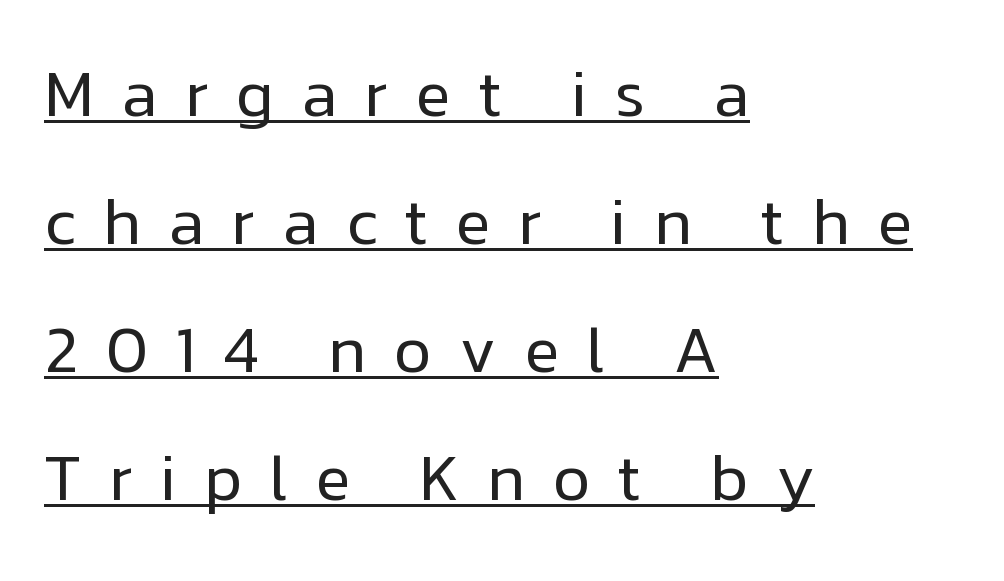
{"serif": "no", "italic": "no", "bold": "no", "weight": "regular", "width": "normal", "stroke_contrast": "low", "x_height": "medium", "monospaced": "no", "underline": "yes", "align": "left", "line_spacing": "loose", "line_spacing_ratio": 1.97, "letter_spacing": "wide", "letter_spacing_em": 0.42, "glyph_px": 65}
